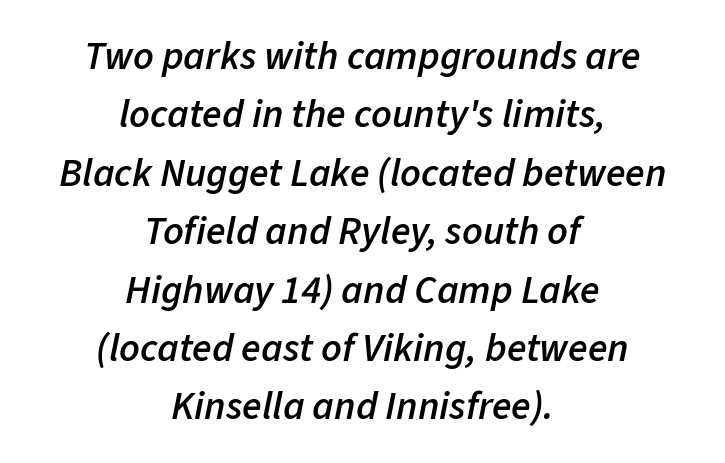
Q: Is the text bold? A: Semi-bold.
Q: Is the text italic (slanted)? A: Yes, it leans right by about 11 degrees.
Q: Is the text underlined? A: No.
Q: How is the paragraph aligned? A: Centered.
Q: Is the spacing between letters normal or unusually wide? A: Normal.
Q: Is the spacing between lines tight, normal or loose? A: Normal.
Q: Width (condensed, normal, or wide)? A: Normal.
Q: Stroke contrast? A: Low.
Q: x-height? A: Medium.
Q: Monospaced? A: No.
